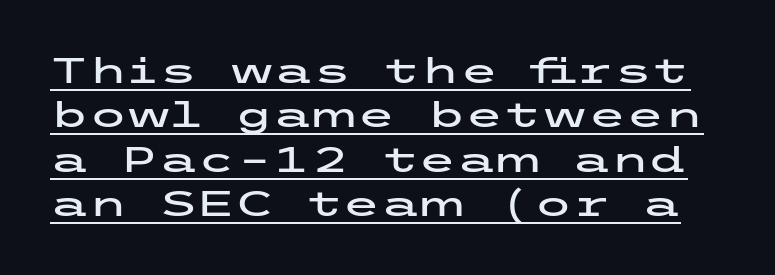
{"serif": "no", "italic": "no", "width": "wide", "stroke_contrast": "low", "x_height": "medium", "underline": "yes", "line_spacing": "normal", "line_spacing_ratio": 1.27, "letter_spacing": "normal", "letter_spacing_em": 0.0, "glyph_px": 35}
